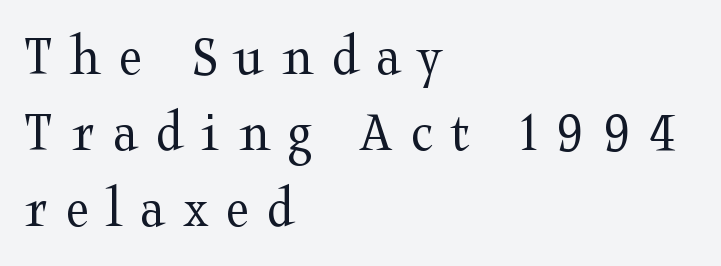
Q: Is the text bold? A: No.
Q: Is the text italic (slanted)? A: No, it is upright.
Q: Is the typeface a serif or a sans-serif typeface? A: Serif.
Q: Is the text underlined? A: No.
Q: How is the paragraph aligned? A: Left-aligned.
Q: Is the spacing between letters normal or unusually wide? A: Unusually wide.
Q: Is the spacing between lines tight, normal or loose? A: Normal.
Q: Width (condensed, normal, or wide)? A: Wide.
Q: Stroke contrast? A: Medium.
Q: x-height? A: Medium.
Q: Monospaced? A: No.
